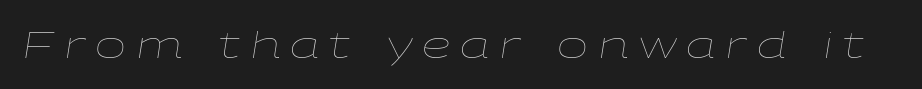
The image shows 37 px thin, wide type, italic (leaning right); set unusually wide letter spacing (+0.27 em), not underlined; low stroke contrast and a medium x-height.
